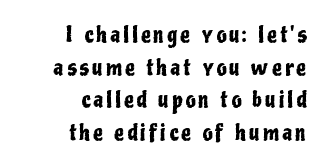
{"italic": "no", "underline": "no", "align": "right", "line_spacing": "normal", "line_spacing_ratio": 1.48, "glyph_px": 22}
